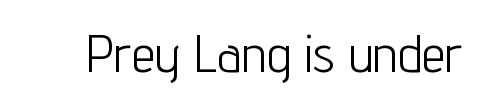
The image shows 53 px light, condensed sans-serif type, upright; set normal letter spacing, not underlined; low stroke contrast and a medium x-height.
